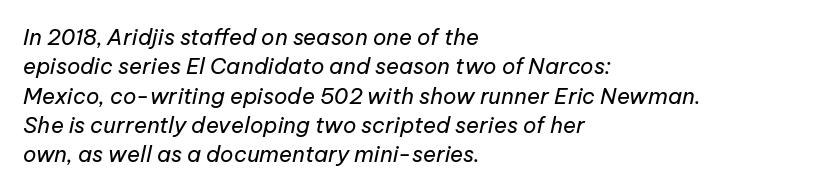
The image shows 22 px text type, italic (leaning right); set left-aligned, normal line spacing (1.33x), normal letter spacing, not underlined.
